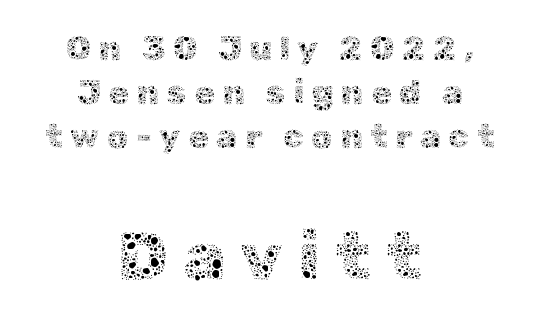
When letters stand straight like this, we call the style roman or upright. Block two is the big one; block one sits smaller above it. The typesetter chose a symmetrical, centered arrangement here. The rendering uses natural spacing where letterforms have individual widths.
